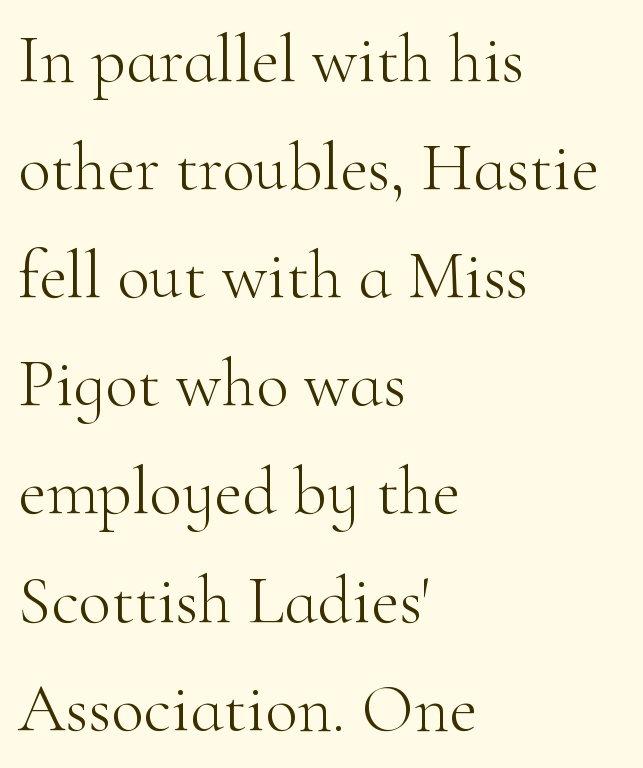
A roman cut, with each character standing at attention. Weight class: somewhere from thin through regular. Nobody touched the tracking dial on this one. Anything drawn beneath the words? Only blank space. These lines are set flush left with a ragged right edge. This is serif lettering, the kind often seen in printed books.
